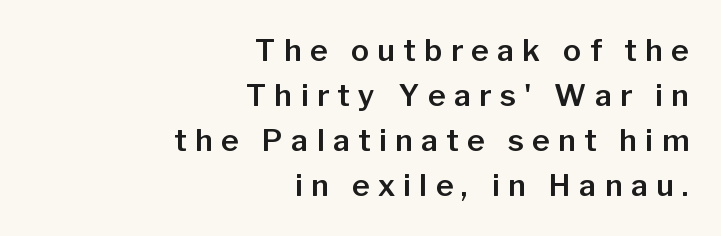
Is the block centered? No — it sits flush against the right margin. Rows of type keep a routine distance in the vertical direction. Each letter keeps its own natural width here, so spacing adapts to shape. The specimen omits any rule beneath the text block's lines. The face used here is a sans, in the tradition of grotesques and geometrics. If you drew a line through each stem, it would be perfectly vertical.
